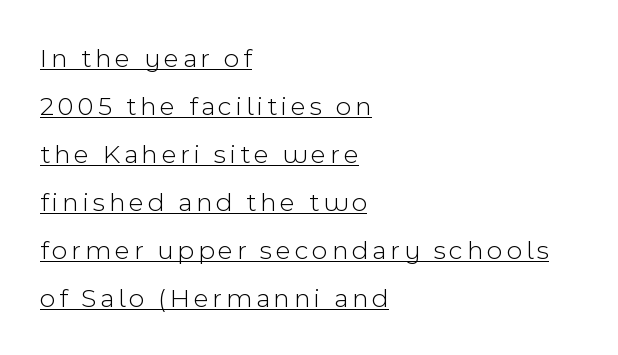
A baseline rule has been typeset under these characters. No letter is thick-stroked: the sample isn't bold. Notice how the stems are strictly vertical — no italics here. Horizontally, the lines are justified to the leading edge only.
